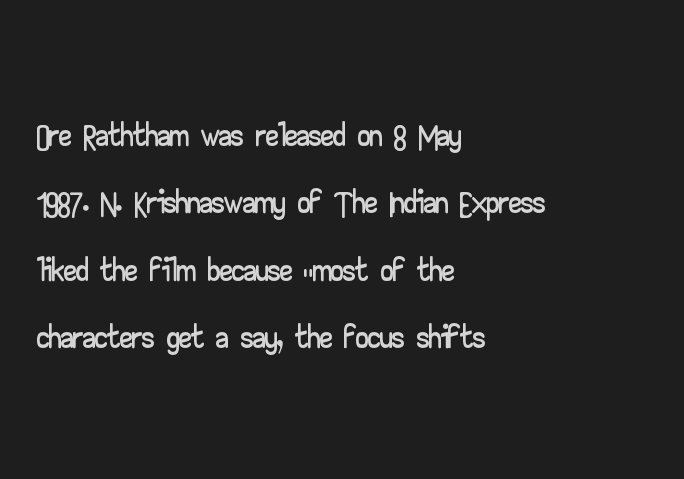
Unlike italic type, these characters show no tilt at all. Each letter's strokes conclude bluntly, with no projecting serifs. The line texture is even and compact thanks to regular tracking. Vertically, the passage feels balanced, rows spaced as you'd expect.
